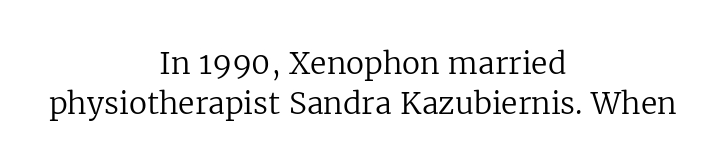
The face used here is seriffed, in the tradition of book romans. Tracking value appears to be zero — textbook default spacing. Posture: upright roman. The compositor balanced each line on the midline. This is not heavy type; no bold has been used. Think of a printed novel: that variable character pitch is what you see here.
